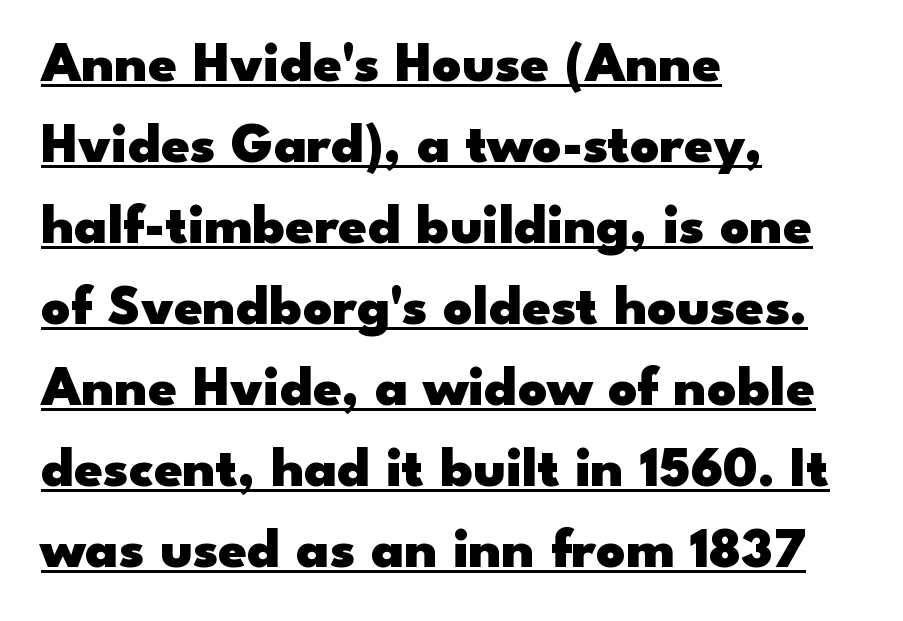
Q: Is the text bold? A: Yes.
Q: Is the text italic (slanted)? A: No, it is upright.
Q: Is the typeface a serif or a sans-serif typeface? A: Sans-serif.
Q: Is the text underlined? A: Yes.
Q: How is the paragraph aligned? A: Left-aligned.
Q: Is the spacing between letters normal or unusually wide? A: Normal.
Q: Is the spacing between lines tight, normal or loose? A: Normal.
Q: Width (condensed, normal, or wide)? A: Wide.
Q: Stroke contrast? A: Low.
Q: x-height? A: Small.
Q: Monospaced? A: No.
